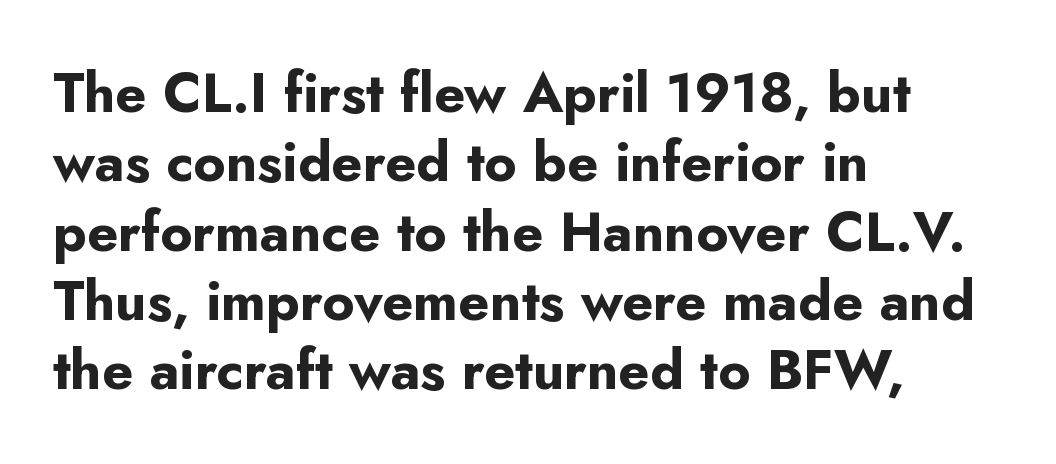
The image shows 55 px bold sans-serif type, upright; set left-aligned, normal line spacing (1.26x), normal letter spacing, not underlined; low stroke contrast and a small x-height.
